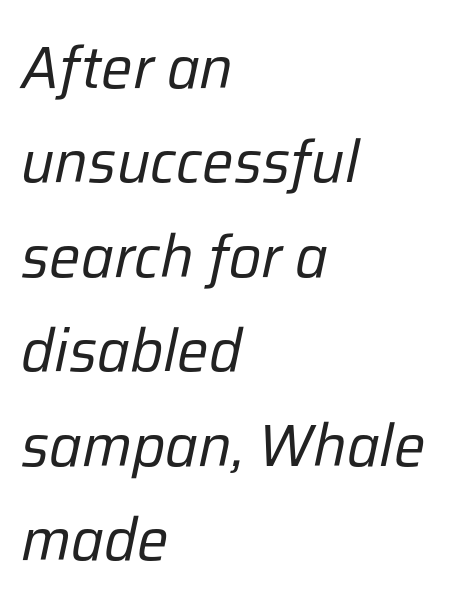
{"italic": "yes", "lean": "right", "slant_degrees": 12, "bold": "no", "weight": "regular", "width": "normal", "stroke_contrast": "low", "x_height": "medium", "monospaced": "no", "underline": "no", "align": "left", "line_spacing": "normal", "line_spacing_ratio": 1.6, "letter_spacing": "normal", "letter_spacing_em": 0.0, "glyph_px": 59}
